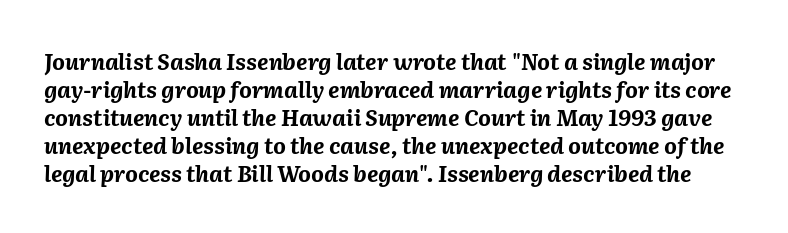
The passage shown leans; its letterforms are oblique. Vertically, the passage feels balanced, rows spaced as you'd expect. Heft: maximum for text — a bold. Standard letterfit; no display-style spreading of the glyphs. This rendering features lettering with no underline.
